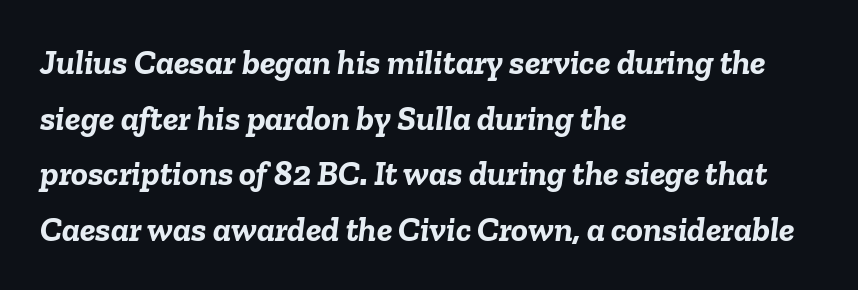
The image shows 35 px semibold type, italic (leaning right); set left-aligned, normal line spacing (1.59x), normal letter spacing, not underlined; low stroke contrast and a medium x-height.
